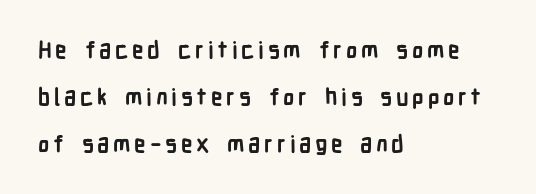
{"italic": "no", "bold": "yes", "underline": "no", "align": "left", "line_spacing": "loose", "line_spacing_ratio": 2.04, "glyph_px": 23}
